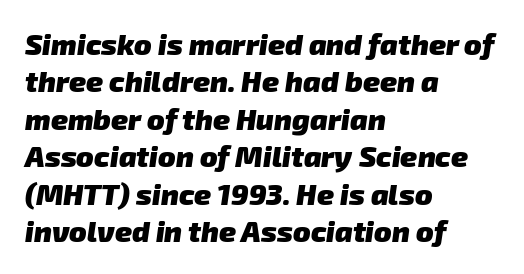
The image shows 29 px heavy sans-serif type; set left-aligned, normal line spacing (1.29x), normal letter spacing, not underlined; low stroke contrast and a medium x-height.
